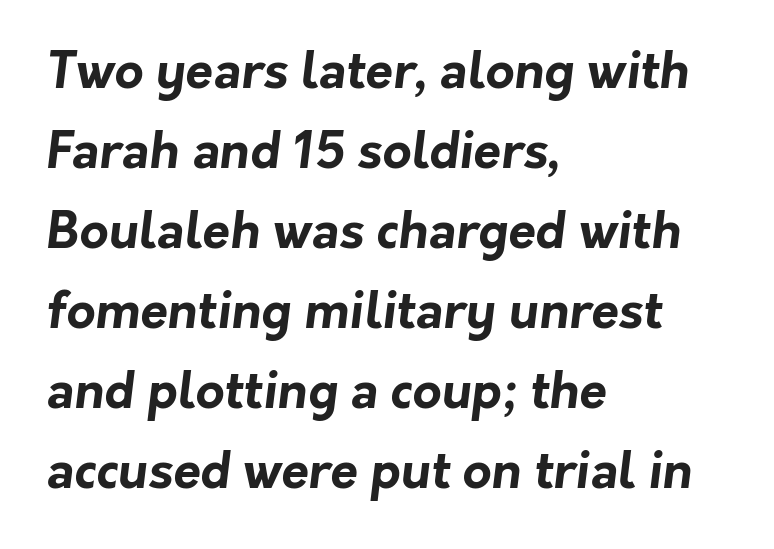
Q: Is the text bold? A: Yes.
Q: Is the typeface a serif or a sans-serif typeface? A: Sans-serif.
Q: Is the text underlined? A: No.
Q: How is the paragraph aligned? A: Left-aligned.
Q: Is the spacing between letters normal or unusually wide? A: Normal.
Q: Is the spacing between lines tight, normal or loose? A: Normal.
Q: Width (condensed, normal, or wide)? A: Normal.
Q: Stroke contrast? A: Low.
Q: x-height? A: Medium.
Q: Monospaced? A: No.
